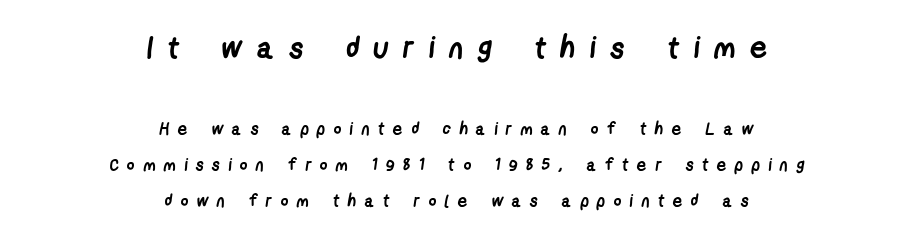
Q: Is the text bold? A: Yes.
Q: Is the typeface a serif or a sans-serif typeface? A: Sans-serif.
Q: Is the text underlined? A: No.
Q: How is the paragraph aligned? A: Centered.
Q: Is the spacing between letters normal or unusually wide? A: Unusually wide.
Q: Is the spacing between lines tight, normal or loose? A: Loose.
Q: Which block of text is set in a larger size, the first (top) or the second (bottom)? A: The first (top) one.
Q: Width (condensed, normal, or wide)? A: Condensed.
Q: Stroke contrast? A: Low.
Q: x-height? A: Medium.
Q: Monospaced? A: No.
